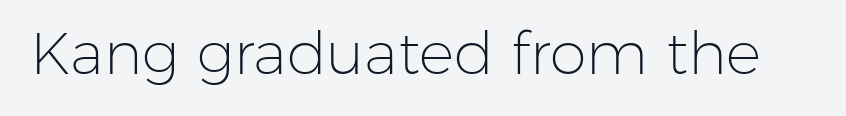
Q: Is the text bold? A: No.
Q: Is the text italic (slanted)? A: No, it is upright.
Q: Is the typeface a serif or a sans-serif typeface? A: Sans-serif.
Q: Is the text underlined? A: No.
Q: Is the spacing between letters normal or unusually wide? A: Normal.
Q: Width (condensed, normal, or wide)? A: Normal.
Q: Stroke contrast? A: Low.
Q: x-height? A: Medium.
Q: Monospaced? A: No.
